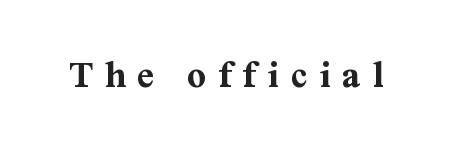
The image shows 41 px bold serif type, upright; set unusually wide letter spacing (+0.28 em), not underlined; medium stroke contrast and a medium x-height.
